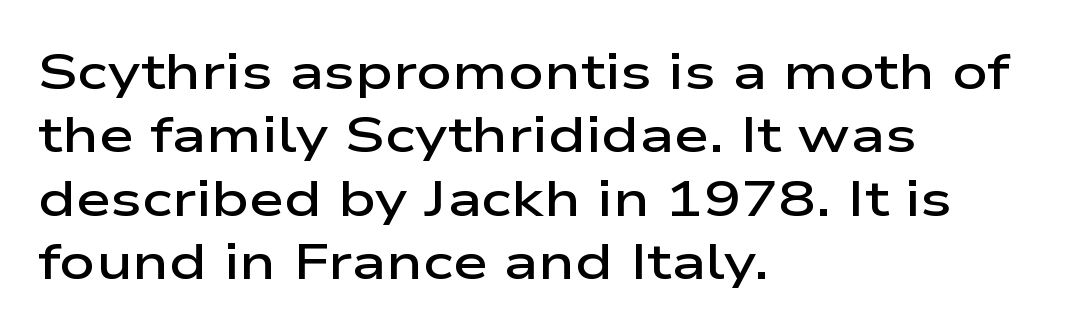
{"serif": "no", "italic": "no", "bold": "semi", "weight": "semibold", "width": "wide", "stroke_contrast": "low", "x_height": "medium", "monospaced": "no", "underline": "no", "align": "left", "line_spacing": "normal", "line_spacing_ratio": 1.27, "letter_spacing": "normal", "letter_spacing_em": 0.0, "glyph_px": 50}
